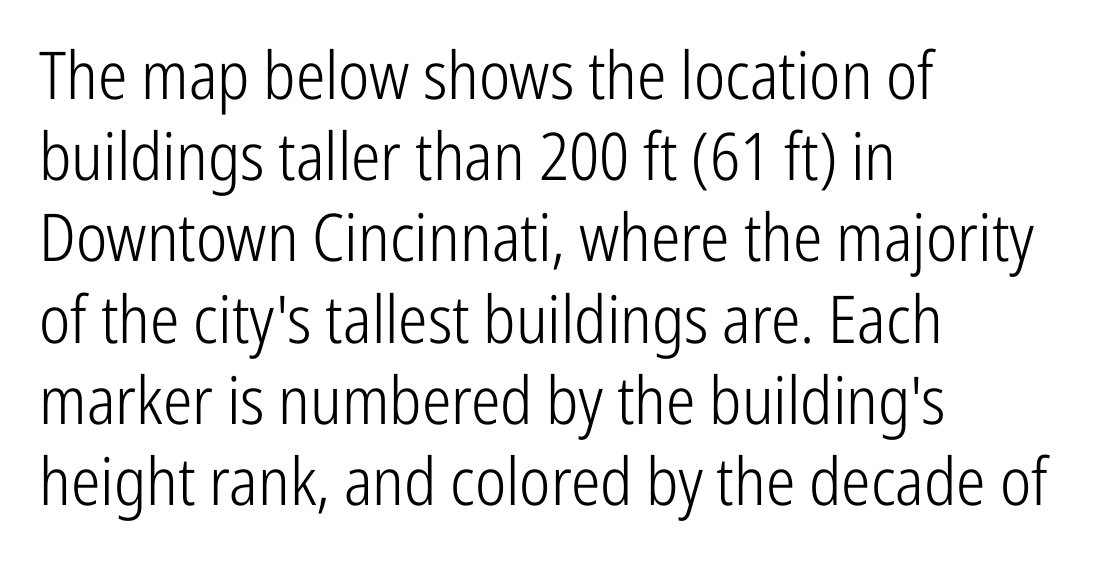
{"serif": "no", "italic": "no", "bold": "no", "weight": "light", "width": "condensed", "stroke_contrast": "low", "x_height": "medium", "monospaced": "no", "underline": "no", "align": "left", "line_spacing_ratio": 1.23, "letter_spacing": "normal", "letter_spacing_em": 0.0, "glyph_px": 66}
